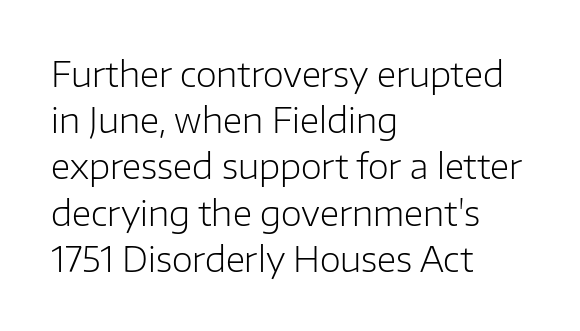
{"serif": "no", "italic": "no", "bold": "no", "weight": "light", "width": "normal", "stroke_contrast": "low", "x_height": "medium", "monospaced": "no", "underline": "no", "align": "left", "line_spacing": "normal", "line_spacing_ratio": 1.36, "letter_spacing": "normal", "letter_spacing_em": 0.0, "glyph_px": 34}
